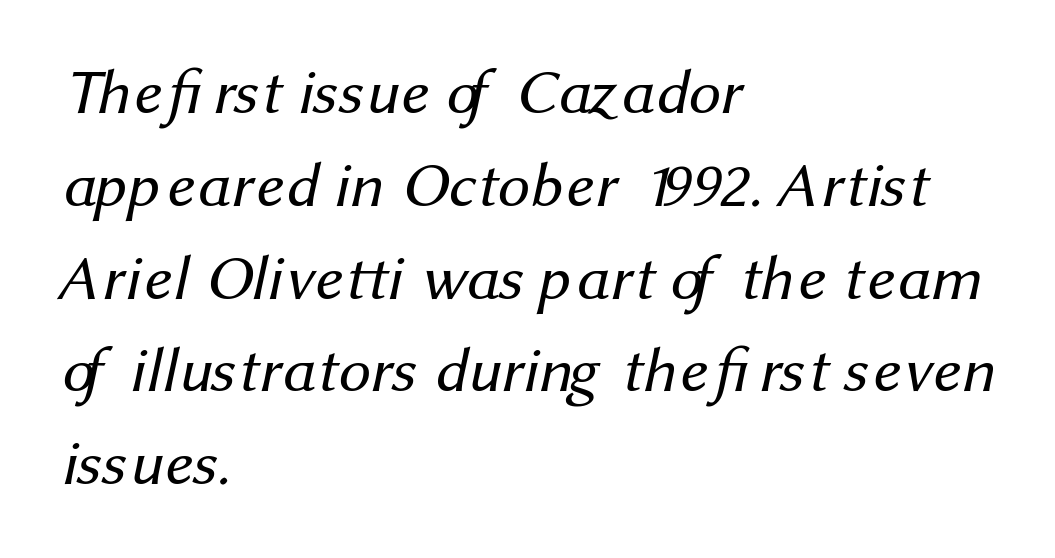
Q: Is the text bold? A: No.
Q: Is the typeface a serif or a sans-serif typeface? A: Sans-serif.
Q: Is the text underlined? A: No.
Q: How is the paragraph aligned? A: Left-aligned.
Q: Is the spacing between letters normal or unusually wide? A: Normal.
Q: Is the spacing between lines tight, normal or loose? A: Normal.
Q: Width (condensed, normal, or wide)? A: Normal.
Q: Stroke contrast? A: Medium.
Q: x-height? A: Medium.
Q: Monospaced? A: No.
